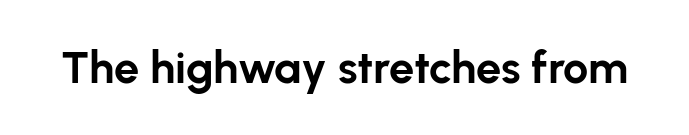
Q: Is the text bold? A: Yes.
Q: Is the text italic (slanted)? A: No, it is upright.
Q: Is the typeface a serif or a sans-serif typeface? A: Sans-serif.
Q: Is the text underlined? A: No.
Q: Is the spacing between letters normal or unusually wide? A: Normal.
Q: Width (condensed, normal, or wide)? A: Normal.
Q: Stroke contrast? A: Low.
Q: x-height? A: Medium.
Q: Monospaced? A: No.
